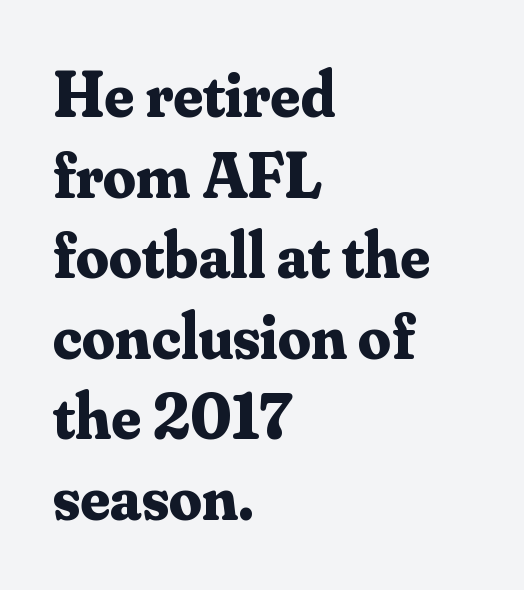
Q: Is the text bold? A: Yes.
Q: Is the text italic (slanted)? A: No, it is upright.
Q: Is the typeface a serif or a sans-serif typeface? A: Serif.
Q: Is the text underlined? A: No.
Q: How is the paragraph aligned? A: Left-aligned.
Q: Is the spacing between letters normal or unusually wide? A: Normal.
Q: Width (condensed, normal, or wide)? A: Normal.
Q: Stroke contrast? A: Medium.
Q: x-height? A: Small.
Q: Monospaced? A: No.
